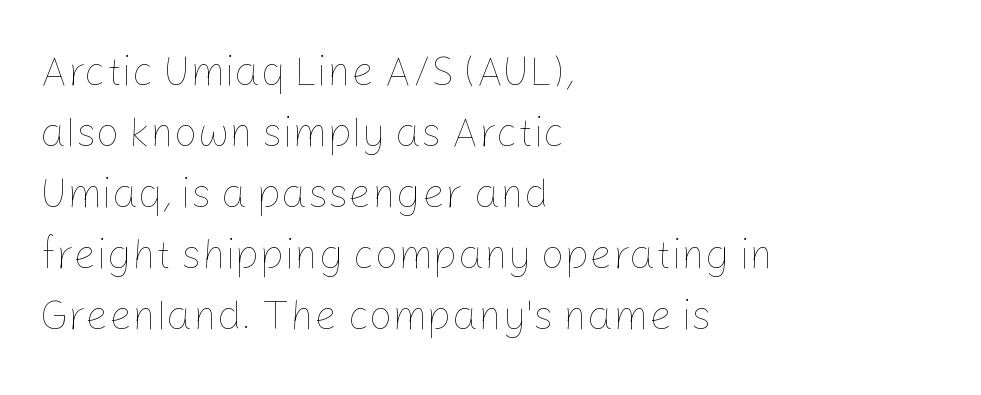
Q: Is the text bold? A: No.
Q: Is the text italic (slanted)? A: No, it is upright.
Q: Is the text underlined? A: No.
Q: How is the paragraph aligned? A: Left-aligned.
Q: Is the spacing between letters normal or unusually wide? A: Normal.
Q: Is the spacing between lines tight, normal or loose? A: Normal.
Q: Width (condensed, normal, or wide)? A: Normal.
Q: Stroke contrast? A: Low.
Q: x-height? A: Medium.
Q: Monospaced? A: No.
